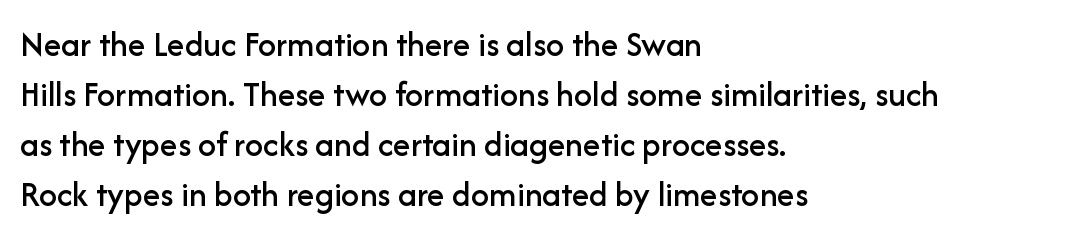
The image shows 36 px sans-serif type, upright; set left-aligned, normal line spacing (1.39x), normal letter spacing, not underlined; low stroke contrast and a medium x-height.
